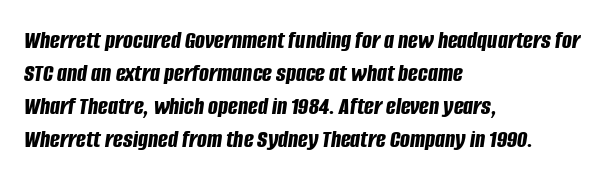
{"italic": "yes", "lean": "right", "slant_degrees": 8, "bold": "yes", "underline": "no", "align": "left", "line_spacing": "normal", "line_spacing_ratio": 1.27, "letter_spacing": "normal", "letter_spacing_em": 0.0, "glyph_px": 26}
